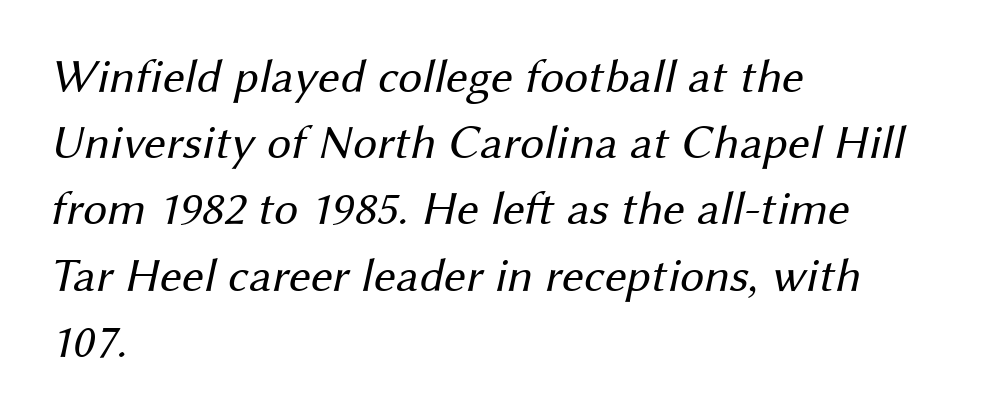
The image shows 48 px regular-weight sans-serif type; set left-aligned, normal line spacing (1.38x), normal letter spacing, not underlined; medium stroke contrast and a medium x-height.
